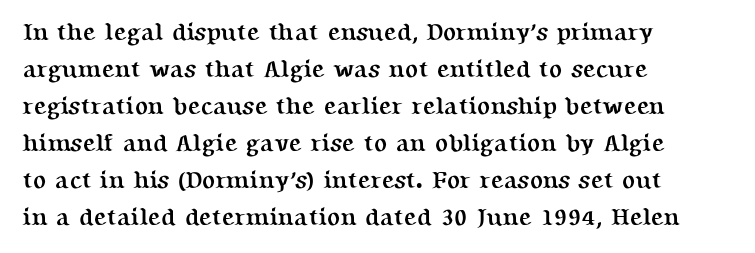
Q: Is the text bold? A: Yes.
Q: Is the text italic (slanted)? A: No, it is upright.
Q: Is the text underlined? A: No.
Q: How is the paragraph aligned? A: Left-aligned.
Q: Is the spacing between letters normal or unusually wide? A: Normal.
Q: Is the spacing between lines tight, normal or loose? A: Normal.
